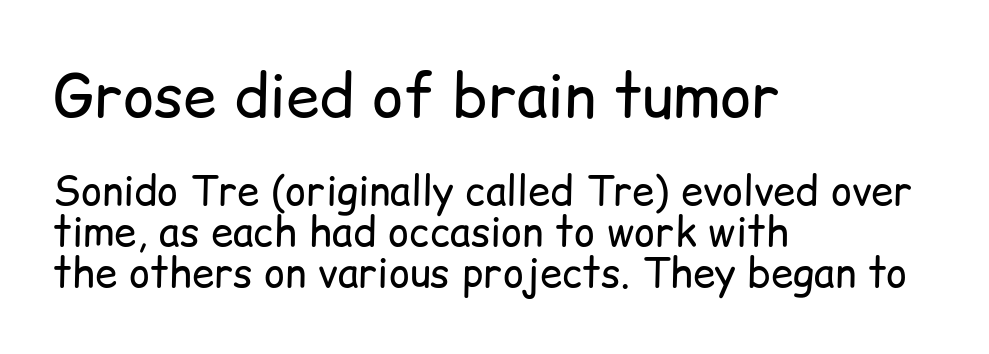
Q: Is the text bold? A: No.
Q: Is the text italic (slanted)? A: No, it is upright.
Q: Is the typeface a serif or a sans-serif typeface? A: Sans-serif.
Q: Is the text underlined? A: No.
Q: How is the paragraph aligned? A: Left-aligned.
Q: Is the spacing between letters normal or unusually wide? A: Normal.
Q: Is the spacing between lines tight, normal or loose? A: Tight.
Q: Which block of text is set in a larger size, the first (top) or the second (bottom)? A: The first (top) one.
Q: Width (condensed, normal, or wide)? A: Normal.
Q: Stroke contrast? A: Low.
Q: x-height? A: Medium.
Q: Monospaced? A: No.
